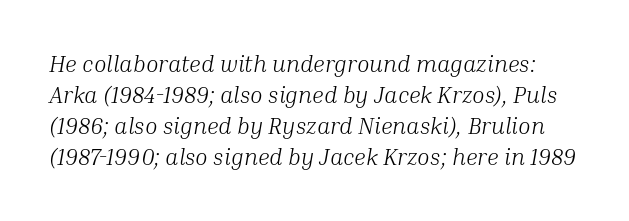
The image shows 23 px text type, italic (leaning right); set normal line spacing (1.35x), normal letter spacing, not underlined.
